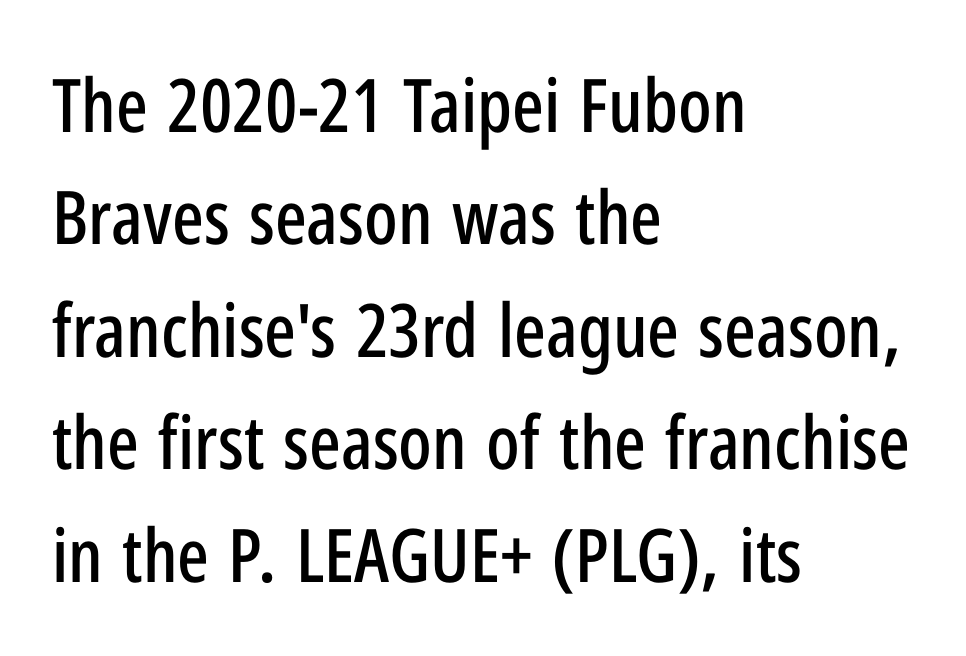
Q: Is the text italic (slanted)? A: No, it is upright.
Q: Is the typeface a serif or a sans-serif typeface? A: Sans-serif.
Q: Is the text underlined? A: No.
Q: How is the paragraph aligned? A: Left-aligned.
Q: Is the spacing between letters normal or unusually wide? A: Normal.
Q: Is the spacing between lines tight, normal or loose? A: Normal.
Q: Width (condensed, normal, or wide)? A: Condensed.
Q: Stroke contrast? A: Low.
Q: x-height? A: Medium.
Q: Monospaced? A: No.
